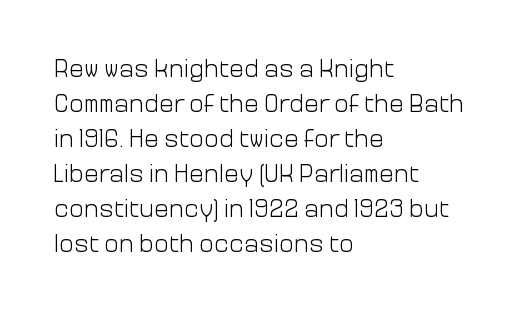
Q: Is the text bold? A: No.
Q: Is the text italic (slanted)? A: No, it is upright.
Q: Is the text underlined? A: No.
Q: How is the paragraph aligned? A: Left-aligned.
Q: Is the spacing between letters normal or unusually wide? A: Normal.
Q: Is the spacing between lines tight, normal or loose? A: Normal.
